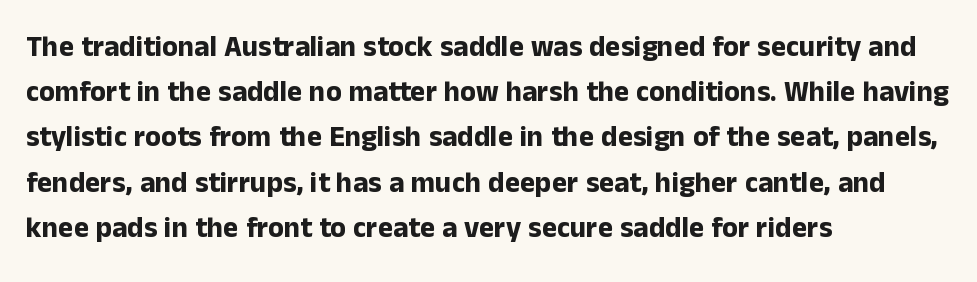
Q: Is the text bold? A: Yes.
Q: Is the text italic (slanted)? A: No, it is upright.
Q: Is the typeface a serif or a sans-serif typeface? A: Sans-serif.
Q: Is the text underlined? A: No.
Q: How is the paragraph aligned? A: Left-aligned.
Q: Is the spacing between letters normal or unusually wide? A: Normal.
Q: Is the spacing between lines tight, normal or loose? A: Normal.
Q: Width (condensed, normal, or wide)? A: Normal.
Q: Stroke contrast? A: Low.
Q: x-height? A: Medium.
Q: Monospaced? A: No.
